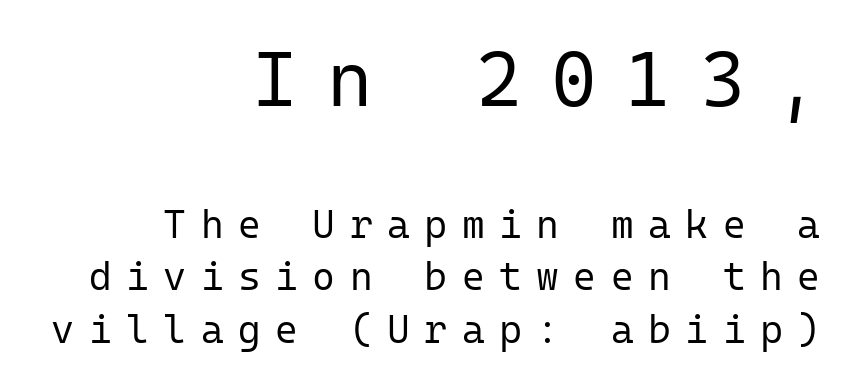
{"serif": "no", "italic": "no", "bold": "no", "weight": "regular", "width": "normal", "stroke_contrast": "low", "x_height": "medium", "monospaced": "yes", "underline": "no", "align": "right", "line_spacing": "normal", "line_spacing_ratio": 1.35, "letter_spacing": "wide", "letter_spacing_em": 0.37, "larger_block": "first", "size_ratio": 2.0, "glyph_px": 78}
